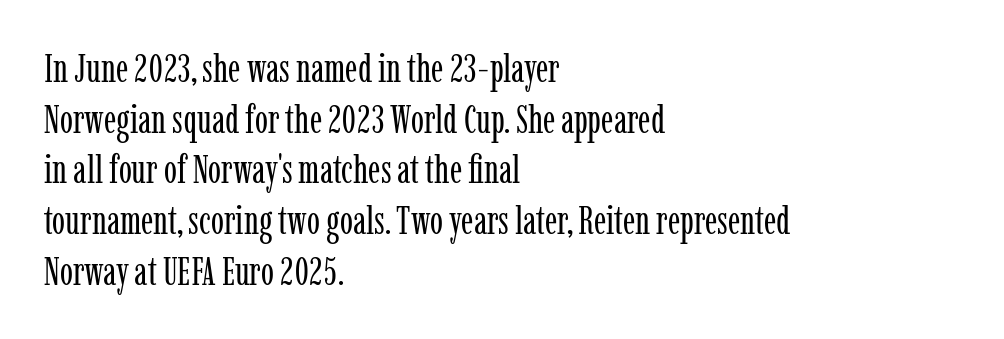
The lettering holds an erect, upright posture throughout. Compared with a centered layout, this one pins lines to the left instead. Looks like regular typesetting: each glyph gets only the width it needs. Underlining? Definitely not there. Notice how descenders clear the ascenders below comfortably — that's standard leading. I'd call this a serif setting — the letters wear small feet.
